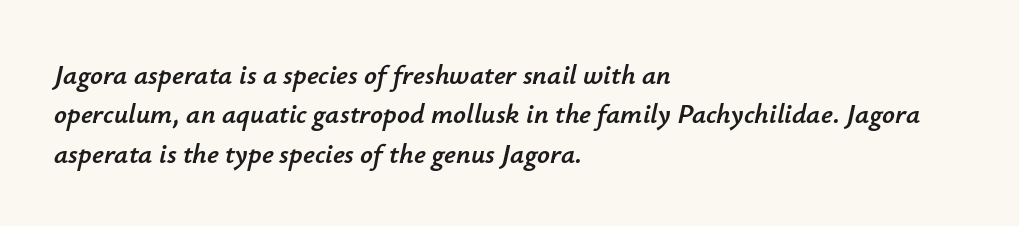
Q: Is the text italic (slanted)? A: Yes, it leans right by about 12 degrees.
Q: Is the text underlined? A: No.
Q: How is the paragraph aligned? A: Left-aligned.
Q: Is the spacing between letters normal or unusually wide? A: Normal.
Q: Is the spacing between lines tight, normal or loose? A: Normal.
Q: Width (condensed, normal, or wide)? A: Normal.
Q: Stroke contrast? A: Low.
Q: x-height? A: Small.
Q: Monospaced? A: No.
